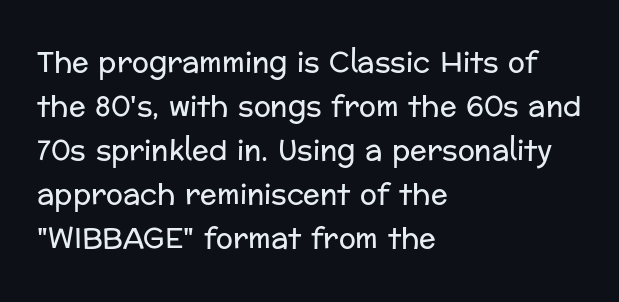
Q: Is the text bold? A: No.
Q: Is the text italic (slanted)? A: No, it is upright.
Q: Is the typeface a serif or a sans-serif typeface? A: Sans-serif.
Q: Is the text underlined? A: No.
Q: How is the paragraph aligned? A: Left-aligned.
Q: Is the spacing between letters normal or unusually wide? A: Normal.
Q: Is the spacing between lines tight, normal or loose? A: Normal.
Q: Width (condensed, normal, or wide)? A: Normal.
Q: Stroke contrast? A: Low.
Q: x-height? A: Medium.
Q: Monospaced? A: No.
